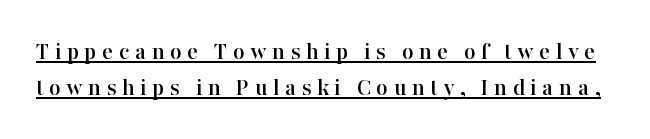
{"italic": "no", "underline": "yes", "line_spacing": "normal", "line_spacing_ratio": 1.44, "letter_spacing": "wide", "letter_spacing_em": 0.22, "glyph_px": 25}
